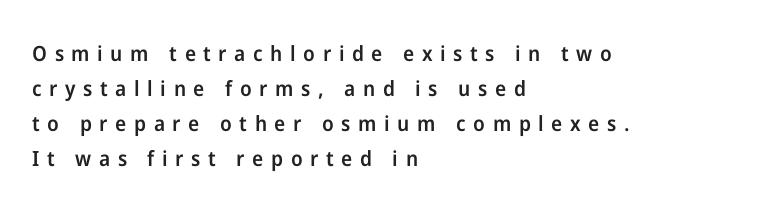
Q: Is the text bold? A: Semi-bold.
Q: Is the text italic (slanted)? A: No, it is upright.
Q: Is the text underlined? A: No.
Q: How is the paragraph aligned? A: Left-aligned.
Q: Is the spacing between letters normal or unusually wide? A: Unusually wide.
Q: Is the spacing between lines tight, normal or loose? A: Normal.
